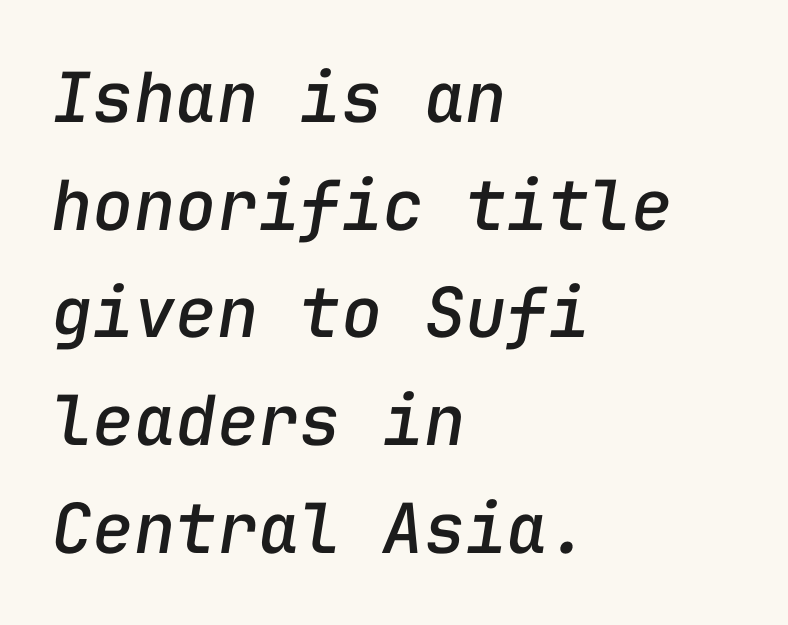
The image shows 69 px text type, italic (leaning right), monospaced; set left-aligned, normal line spacing (1.56x), normal letter spacing, not underlined; low stroke contrast and a medium x-height.
